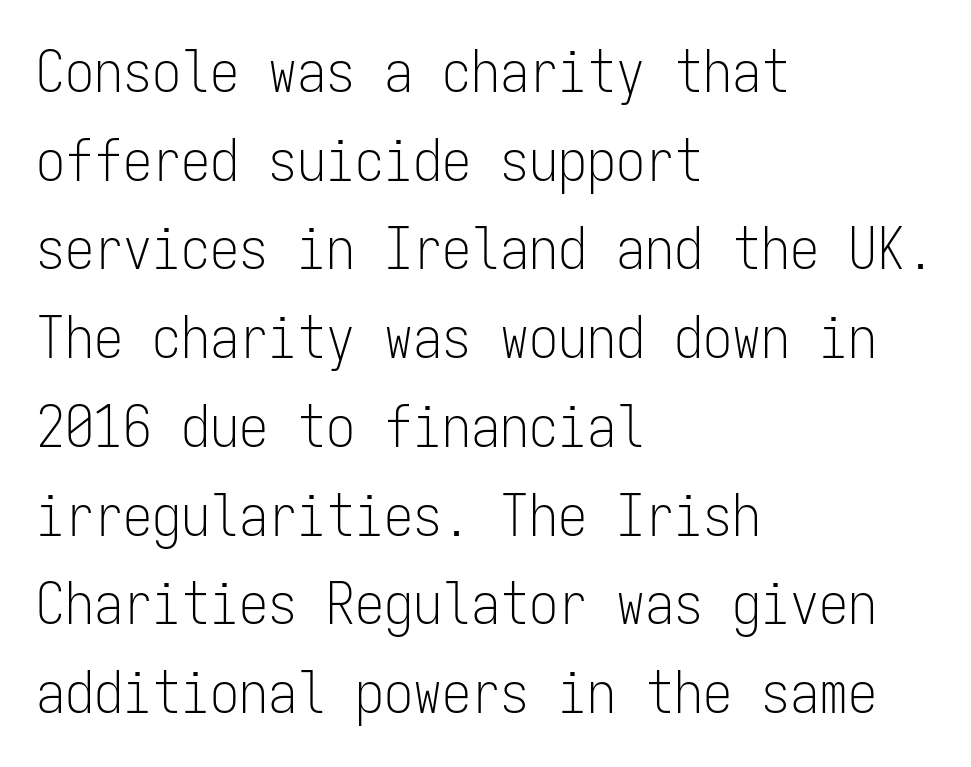
Q: Is the text bold? A: No.
Q: Is the text italic (slanted)? A: No, it is upright.
Q: Is the typeface a serif or a sans-serif typeface? A: Sans-serif.
Q: Is the text underlined? A: No.
Q: How is the paragraph aligned? A: Left-aligned.
Q: Is the spacing between letters normal or unusually wide? A: Normal.
Q: Is the spacing between lines tight, normal or loose? A: Normal.
Q: Width (condensed, normal, or wide)? A: Condensed.
Q: Stroke contrast? A: Low.
Q: x-height? A: Medium.
Q: Monospaced? A: Yes.
